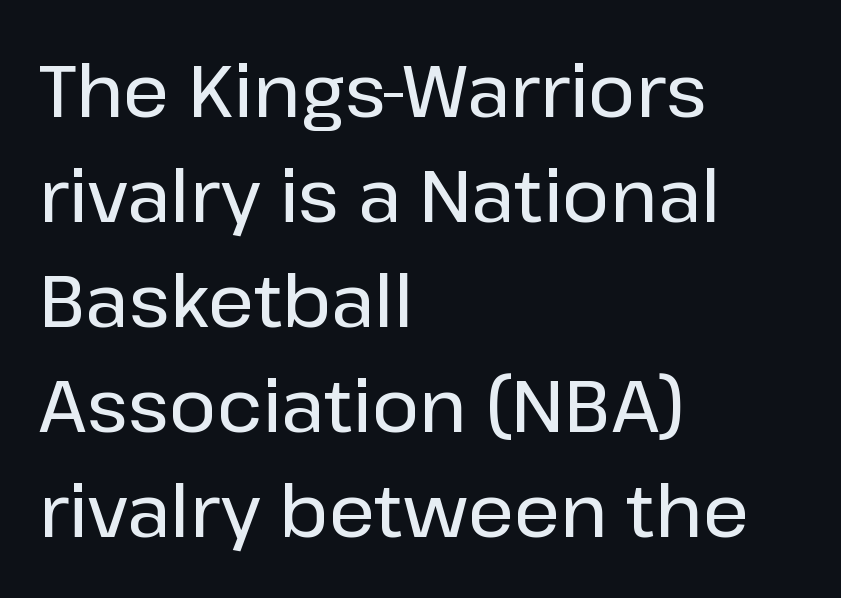
The image shows 72 px sans-serif type, upright; set left-aligned, normal line spacing (1.46x), normal letter spacing, not underlined; low stroke contrast and a medium x-height.
